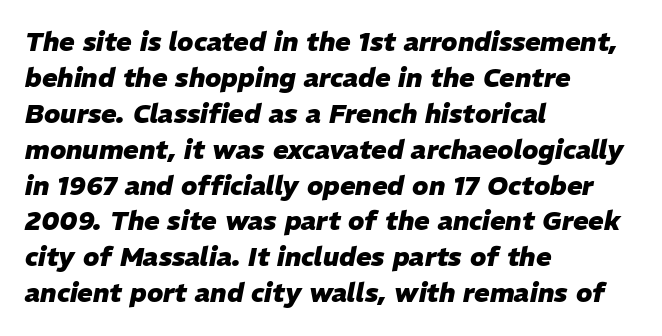
Q: Is the text bold? A: Yes.
Q: Is the text italic (slanted)? A: Yes, it leans right by about 11 degrees.
Q: Is the text underlined? A: No.
Q: How is the paragraph aligned? A: Left-aligned.
Q: Is the spacing between letters normal or unusually wide? A: Normal.
Q: Is the spacing between lines tight, normal or loose? A: Normal.
